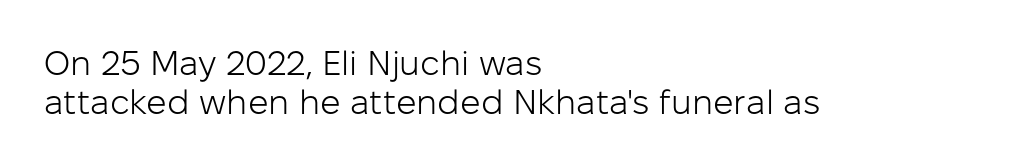
Q: Is the text bold? A: No.
Q: Is the text italic (slanted)? A: No, it is upright.
Q: Is the typeface a serif or a sans-serif typeface? A: Sans-serif.
Q: Is the text underlined? A: No.
Q: How is the paragraph aligned? A: Left-aligned.
Q: Is the spacing between letters normal or unusually wide? A: Normal.
Q: Is the spacing between lines tight, normal or loose? A: Tight.
Q: Width (condensed, normal, or wide)? A: Normal.
Q: Stroke contrast? A: Low.
Q: x-height? A: Medium.
Q: Monospaced? A: No.
